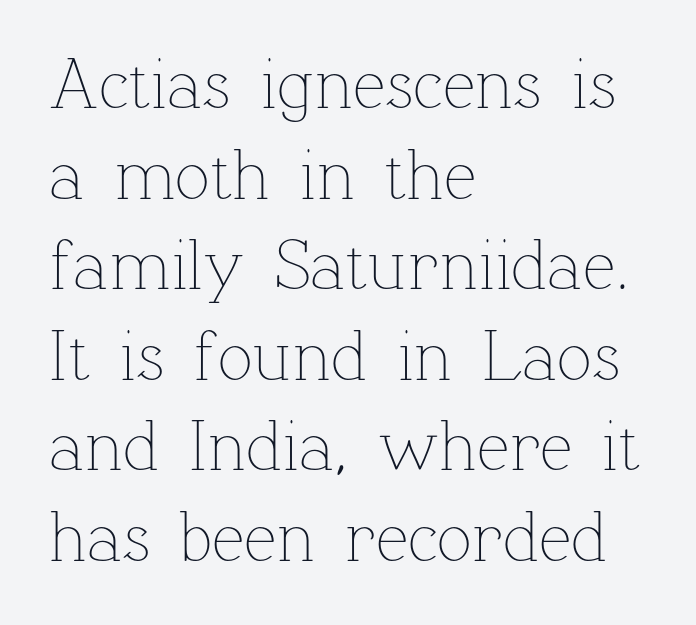
Q: Is the text bold? A: No.
Q: Is the text italic (slanted)? A: No, it is upright.
Q: Is the text underlined? A: No.
Q: How is the paragraph aligned? A: Left-aligned.
Q: Is the spacing between letters normal or unusually wide? A: Normal.
Q: Width (condensed, normal, or wide)? A: Normal.
Q: Stroke contrast? A: Low.
Q: x-height? A: Medium.
Q: Monospaced? A: No.
